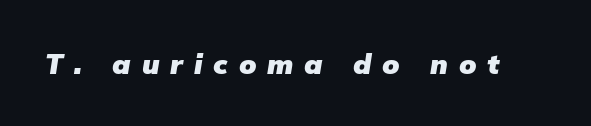
Bare-footed words on every line. Heavy-handed strokes throughout: this text is bold. Each word looks stretched out because of the extra space between its letters. These lines are rendered in a variable-pitch font. The glyphs in this specimen are sans serif.
